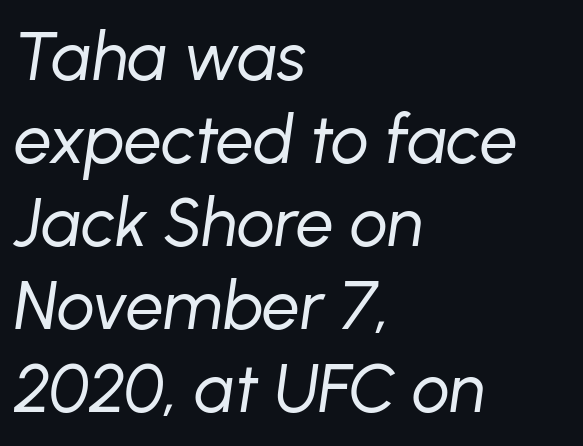
The image shows 67 px regular-weight type, italic (leaning right); set left-aligned, line spacing 1.24x, normal letter spacing, not underlined; low stroke contrast and a medium x-height.
